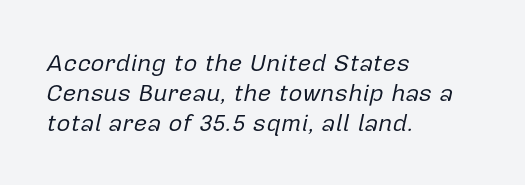
Q: Is the text bold? A: No.
Q: Is the text italic (slanted)? A: Yes, it leans right by about 12 degrees.
Q: Is the text underlined? A: No.
Q: How is the paragraph aligned? A: Left-aligned.
Q: Is the spacing between letters normal or unusually wide? A: Normal.
Q: Is the spacing between lines tight, normal or loose? A: Normal.
